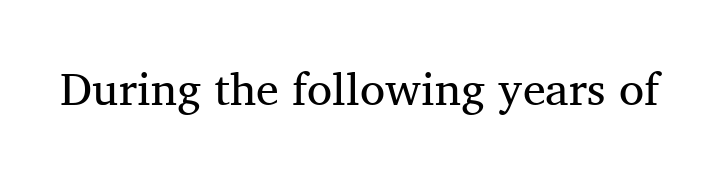
Q: Is the text bold? A: No.
Q: Is the text italic (slanted)? A: No, it is upright.
Q: Is the typeface a serif or a sans-serif typeface? A: Serif.
Q: Is the text underlined? A: No.
Q: Is the spacing between letters normal or unusually wide? A: Normal.
Q: Width (condensed, normal, or wide)? A: Normal.
Q: Stroke contrast? A: Medium.
Q: x-height? A: Medium.
Q: Monospaced? A: No.
